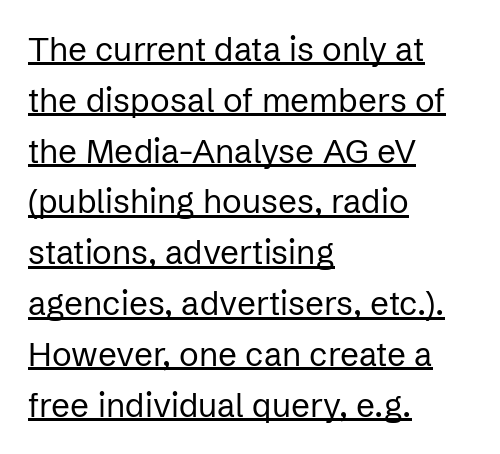
Each letter's strokes conclude bluntly, with no projecting serifs. A typesetter would call this proportional, since set widths differ per character. Honestly, the underline is the first thing you notice here. The rendering anchors every line to the left-hand side.
